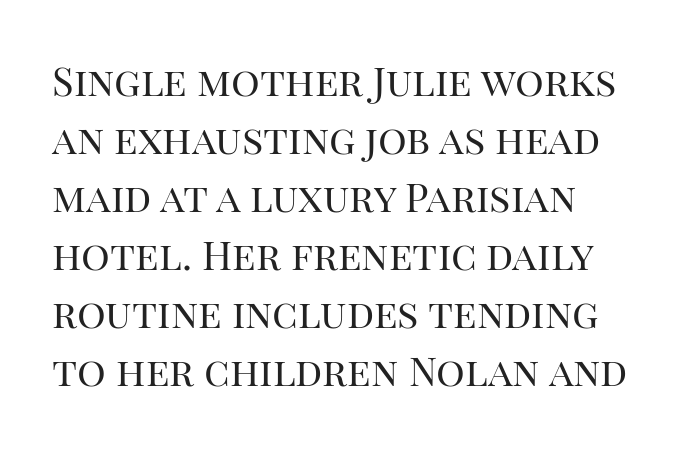
The image shows 40 px regular-weight serif type, upright; set normal line spacing (1.45x), normal letter spacing, not underlined; high stroke contrast and a large x-height.
